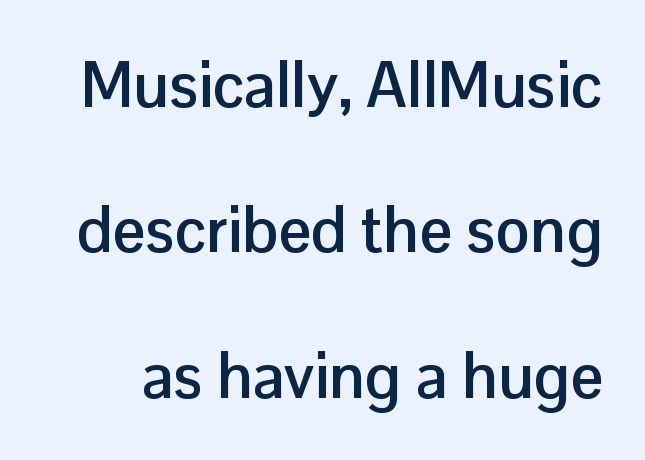
Q: Is the text bold? A: Yes.
Q: Is the text italic (slanted)? A: No, it is upright.
Q: Is the typeface a serif or a sans-serif typeface? A: Sans-serif.
Q: Is the text underlined? A: No.
Q: Is the spacing between letters normal or unusually wide? A: Normal.
Q: Is the spacing between lines tight, normal or loose? A: Loose.
Q: Width (condensed, normal, or wide)? A: Normal.
Q: Stroke contrast? A: Low.
Q: x-height? A: Medium.
Q: Monospaced? A: No.
